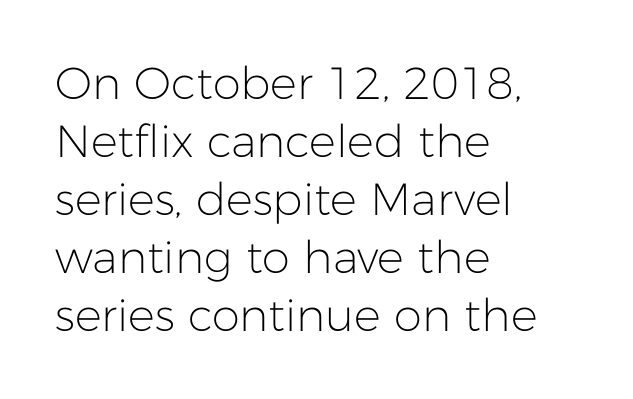
Q: Is the text bold? A: No.
Q: Is the text italic (slanted)? A: No, it is upright.
Q: Is the typeface a serif or a sans-serif typeface? A: Sans-serif.
Q: Is the text underlined? A: No.
Q: How is the paragraph aligned? A: Left-aligned.
Q: Is the spacing between letters normal or unusually wide? A: Normal.
Q: Is the spacing between lines tight, normal or loose? A: Normal.
Q: Width (condensed, normal, or wide)? A: Normal.
Q: Stroke contrast? A: Low.
Q: x-height? A: Medium.
Q: Monospaced? A: No.
